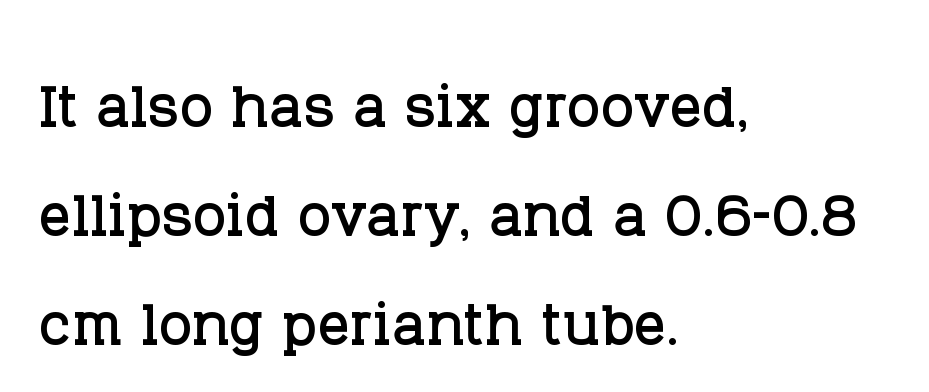
Q: Is the text italic (slanted)? A: No, it is upright.
Q: Is the typeface a serif or a sans-serif typeface? A: Serif.
Q: Is the text underlined? A: No.
Q: How is the paragraph aligned? A: Left-aligned.
Q: Is the spacing between letters normal or unusually wide? A: Normal.
Q: Is the spacing between lines tight, normal or loose? A: Normal.
Q: Width (condensed, normal, or wide)? A: Normal.
Q: Stroke contrast? A: Low.
Q: x-height? A: Large.
Q: Monospaced? A: No.
